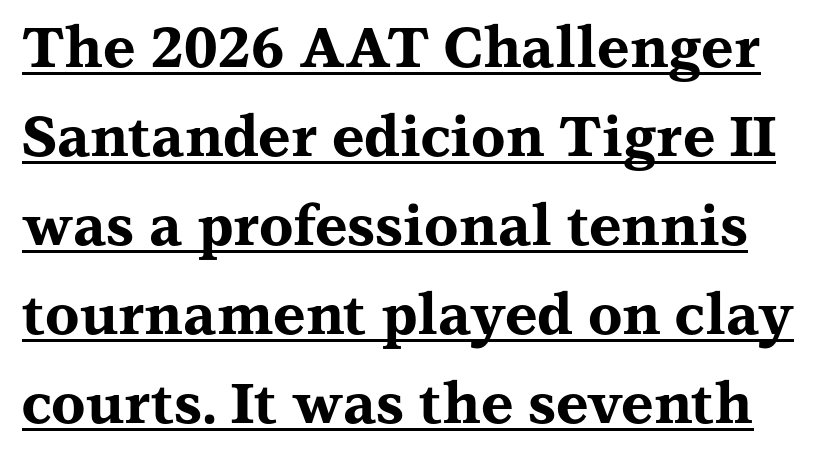
The image shows 56 px bold, wide serif type, upright; set normal line spacing (1.59x), normal letter spacing, underlined; medium stroke contrast and a medium x-height.
